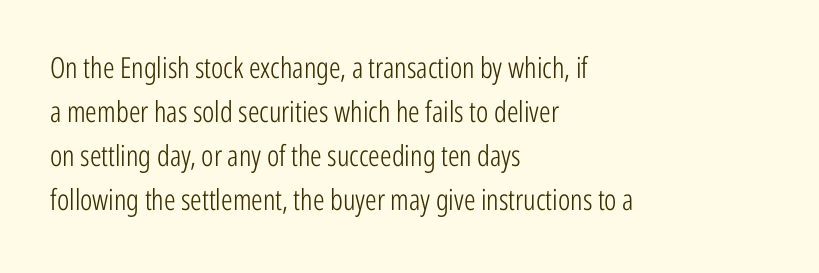
{"serif": "no", "italic": "no", "bold": "no", "weight": "light", "width": "condensed", "stroke_contrast": "low", "x_height": "medium", "monospaced": "no", "underline": "no", "align": "left", "line_spacing": "normal", "line_spacing_ratio": 1.52, "letter_spacing": "normal", "letter_spacing_em": 0.0, "glyph_px": 29}
